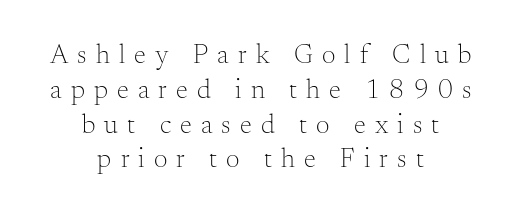
Q: Is the text bold? A: No.
Q: Is the text italic (slanted)? A: No, it is upright.
Q: Is the text underlined? A: No.
Q: How is the paragraph aligned? A: Centered.
Q: Is the spacing between letters normal or unusually wide? A: Unusually wide.
Q: Is the spacing between lines tight, normal or loose? A: Normal.
